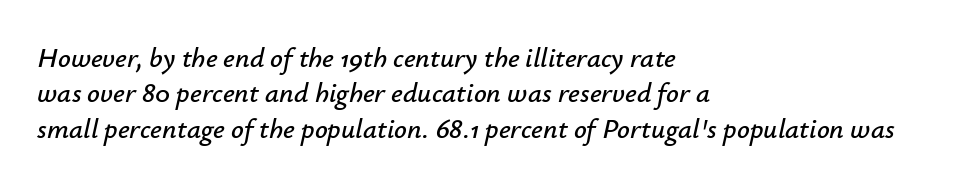
The specimen reads as italic at a glance. Where is the straight margin? On the left. Proportional: the letters do not fall into vertical columns. Spacing between characters is what you'd get straight out of the box. Does the leading feel generous? No, just average.
